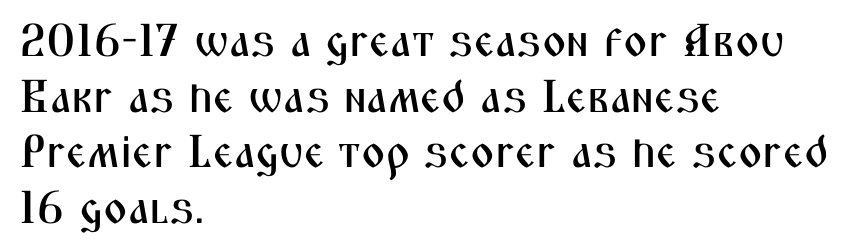
{"serif": "no", "italic": "no", "width": "condensed", "stroke_contrast": "medium", "x_height": "medium", "monospaced": "no", "underline": "no", "align": "left", "line_spacing_ratio": 1.21, "letter_spacing": "normal", "letter_spacing_em": 0.0, "glyph_px": 46}
